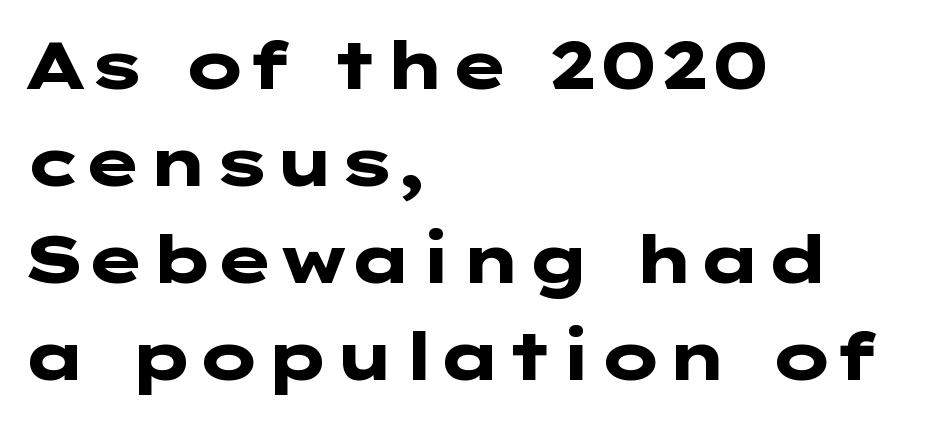
Q: Is the text bold? A: Yes.
Q: Is the text italic (slanted)? A: No, it is upright.
Q: Is the typeface a serif or a sans-serif typeface? A: Sans-serif.
Q: Is the text underlined? A: No.
Q: How is the paragraph aligned? A: Left-aligned.
Q: Is the spacing between letters normal or unusually wide? A: Normal.
Q: Is the spacing between lines tight, normal or loose? A: Normal.
Q: Width (condensed, normal, or wide)? A: Wide.
Q: Stroke contrast? A: Low.
Q: x-height? A: Medium.
